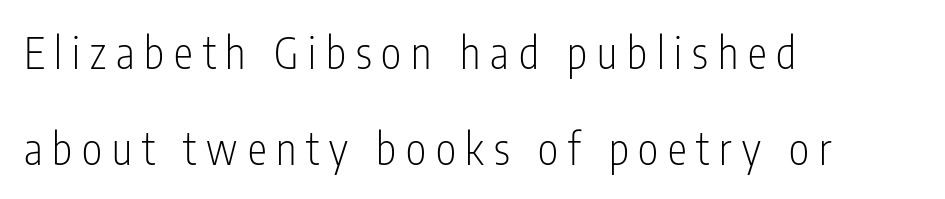
{"serif": "no", "italic": "no", "bold": "no", "weight": "light", "width": "condensed", "stroke_contrast": "low", "x_height": "medium", "monospaced": "no", "underline": "no", "align": "left", "line_spacing": "loose", "line_spacing_ratio": 2.23, "letter_spacing": "wide", "letter_spacing_em": 0.23, "glyph_px": 43}
